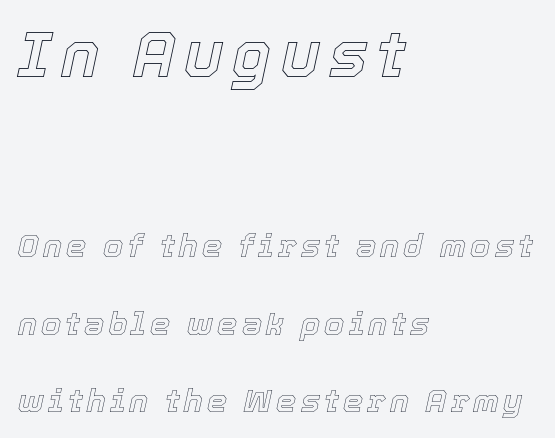
{"italic": "yes", "lean": "right", "slant_degrees": 12, "width": "normal", "x_height": "medium", "monospaced": "no", "underline": "no", "align": "left", "line_spacing": "loose", "line_spacing_ratio": 2.43, "larger_block": "first", "size_ratio": 2.03, "glyph_px": 65}
